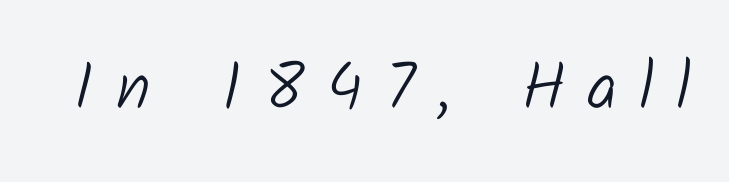
{"serif": "no", "bold": "no", "weight": "light", "width": "normal", "stroke_contrast": "low", "x_height": "medium", "monospaced": "no", "underline": "no", "letter_spacing": "wide", "letter_spacing_em": 0.32, "glyph_px": 67}
